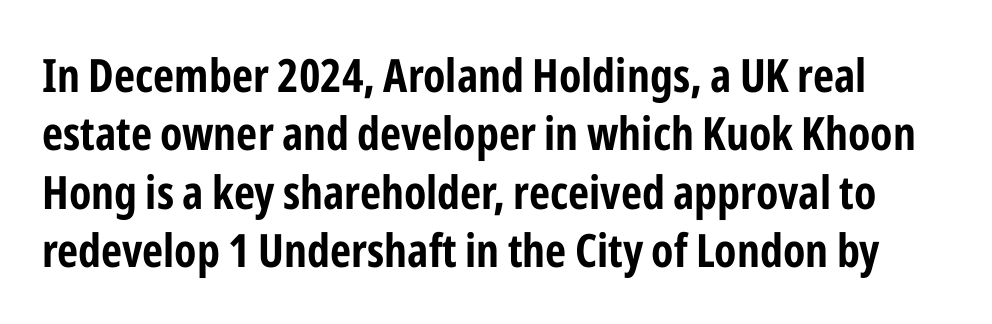
The image shows 46 px bold, condensed sans-serif type, upright; set normal line spacing (1.27x), normal letter spacing, not underlined; low stroke contrast and a medium x-height.
